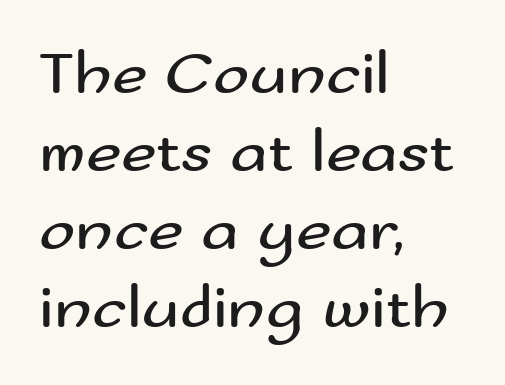
{"serif": "no", "italic": "no", "bold": "no", "weight": "regular", "width": "wide", "stroke_contrast": "medium", "x_height": "small", "monospaced": "no", "underline": "no", "align": "left", "line_spacing": "normal", "line_spacing_ratio": 1.28, "letter_spacing": "normal", "letter_spacing_em": 0.0, "glyph_px": 61}
